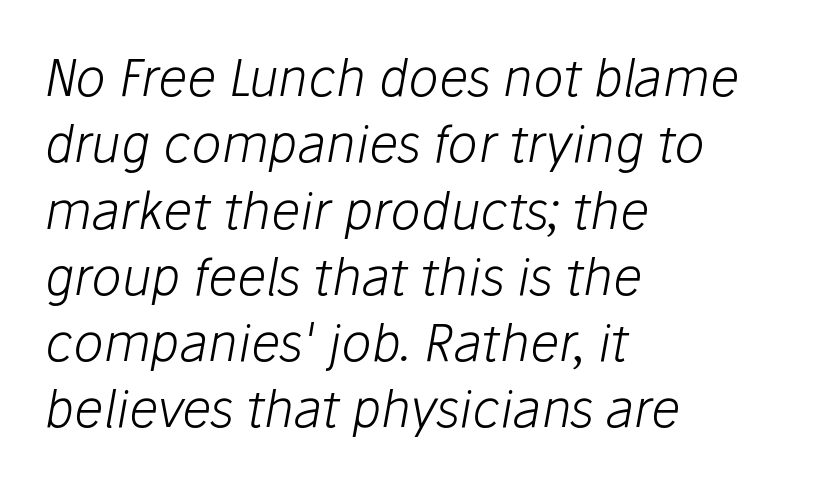
The image shows 51 px light type, italic (leaning right); set left-aligned, normal line spacing (1.3x), normal letter spacing, not underlined; low stroke contrast and a medium x-height.
